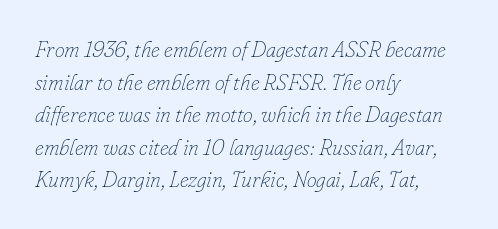
The image shows 22 px text type, italic (leaning right); set left-aligned, normal line spacing (1.48x), normal letter spacing, not underlined.
